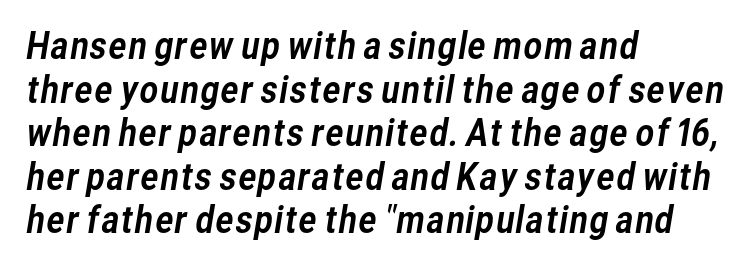
The image shows 36 px sans-serif type; set left-aligned, line spacing 1.21x, normal letter spacing, not underlined; low stroke contrast and a medium x-height.
